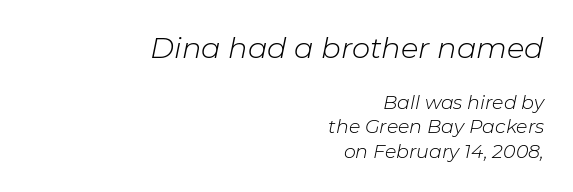
Q: Is the text bold? A: No.
Q: Is the text italic (slanted)? A: Yes, it leans right by about 11 degrees.
Q: Is the text underlined? A: No.
Q: How is the paragraph aligned? A: Right-aligned.
Q: Is the spacing between letters normal or unusually wide? A: Normal.
Q: Is the spacing between lines tight, normal or loose? A: Normal.
Q: Which block of text is set in a larger size, the first (top) or the second (bottom)? A: The first (top) one.
Q: Width (condensed, normal, or wide)? A: Normal.
Q: Stroke contrast? A: Low.
Q: x-height? A: Medium.
Q: Monospaced? A: No.
